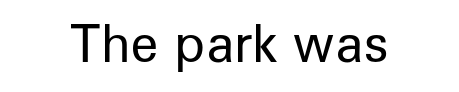
{"serif": "no", "italic": "no", "bold": "no", "weight": "regular", "width": "normal", "stroke_contrast": "low", "x_height": "medium", "monospaced": "no", "underline": "no", "letter_spacing": "normal", "letter_spacing_em": 0.0, "glyph_px": 50}
